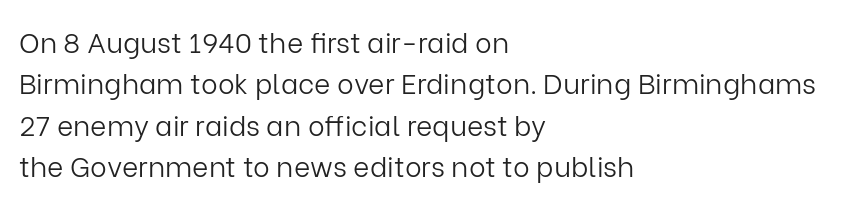
A light-to-regular cut is what we see here. To sum up the face: it is a sans, with no serifs. Looks like regular typesetting: each glyph gets only the width it needs. Unlike italic type, these characters show no tilt at all.
